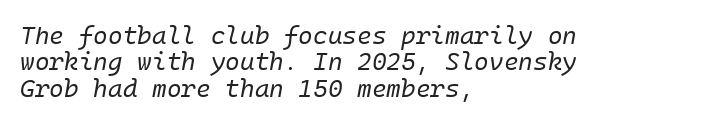
{"italic": "yes", "lean": "right", "slant_degrees": 10, "bold": "no", "underline": "no", "align": "left", "line_spacing": "tight", "line_spacing_ratio": 1.06, "letter_spacing": "normal", "letter_spacing_em": 0.0, "glyph_px": 25}
